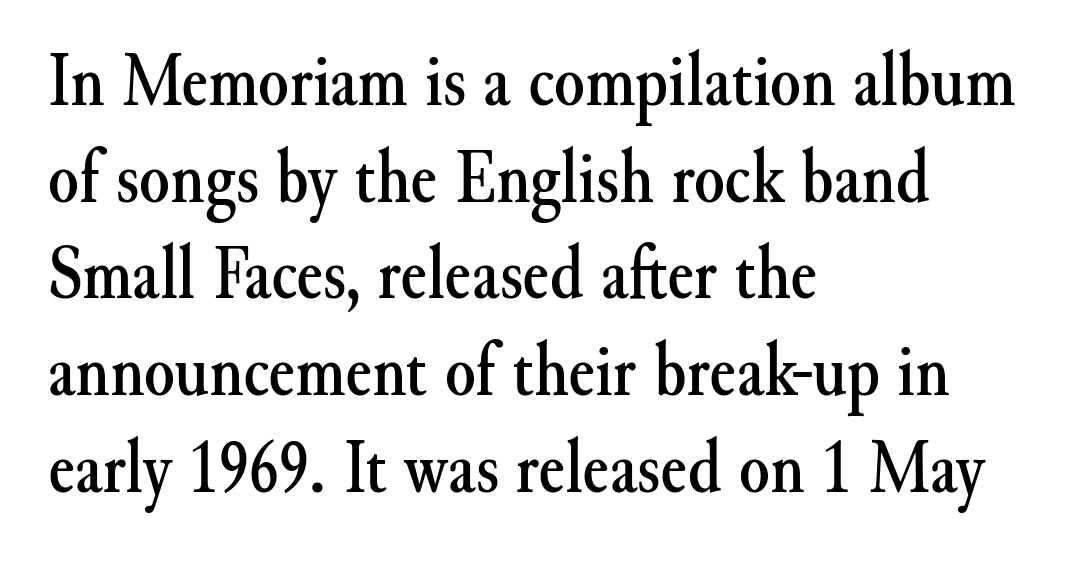
{"serif": "yes", "italic": "no", "width": "normal", "stroke_contrast": "medium", "x_height": "small", "monospaced": "no", "underline": "no", "align": "left", "line_spacing_ratio": 1.24, "letter_spacing": "normal", "letter_spacing_em": 0.0, "glyph_px": 78}
